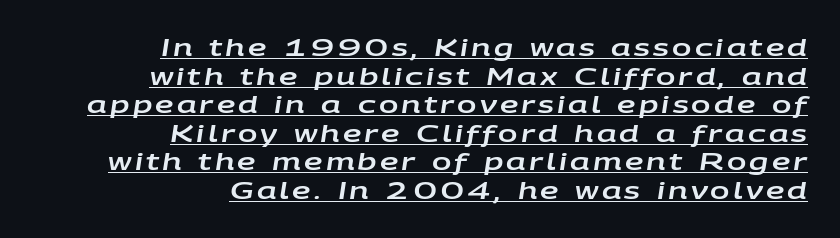
Q: Is the text italic (slanted)? A: Yes, it leans right by about 9 degrees.
Q: Is the text underlined? A: Yes.
Q: How is the paragraph aligned? A: Right-aligned.
